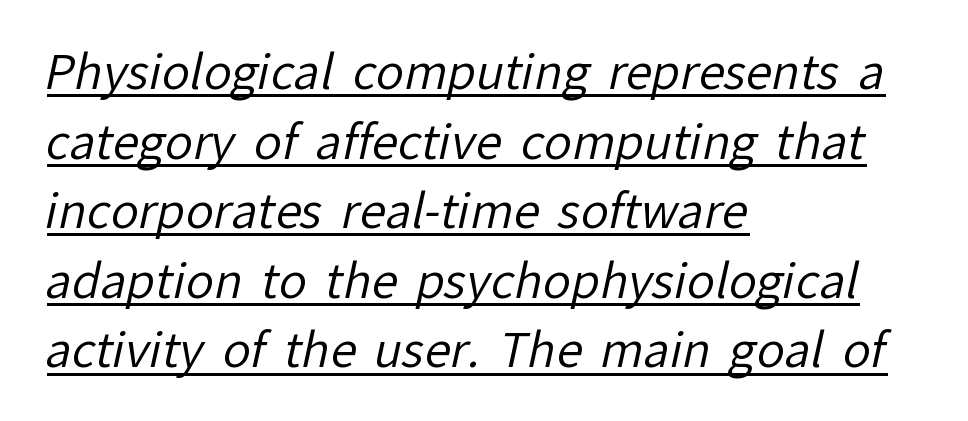
Caption: face not bold, strokes unweighted. What kind of face is this? One without serifs — a sans. You can see a thin bar hugging the bottom of the glyphs. Think of a printed novel: that variable character pitch is what you see here.
